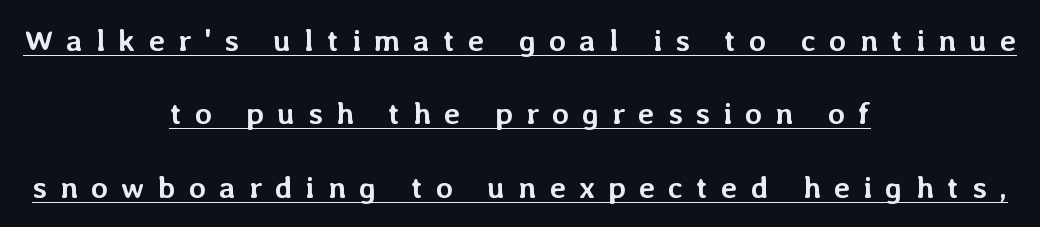
The image shows 31 px semibold type, upright; set centered, loose line spacing (2.37x), unusually wide letter spacing (+0.42 em), underlined; low stroke contrast and a medium x-height.
